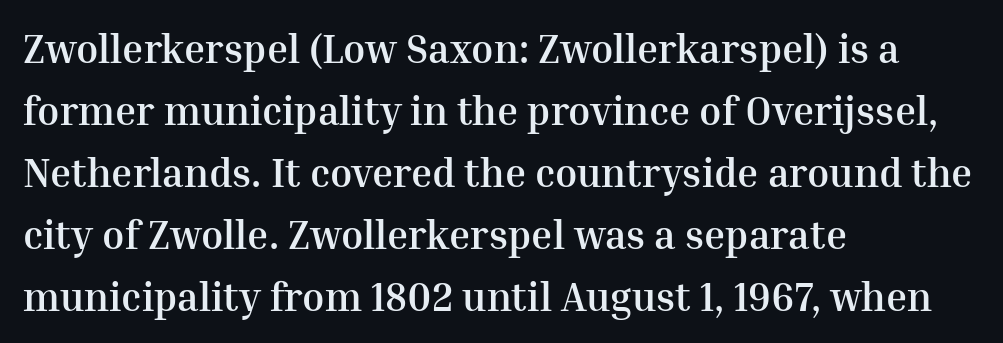
{"serif": "yes", "italic": "no", "bold": "yes", "weight": "semibold", "width": "normal", "stroke_contrast": "medium", "x_height": "medium", "monospaced": "no", "underline": "no", "align": "left", "line_spacing": "normal", "line_spacing_ratio": 1.55, "letter_spacing": "normal", "letter_spacing_em": 0.0, "glyph_px": 40}
